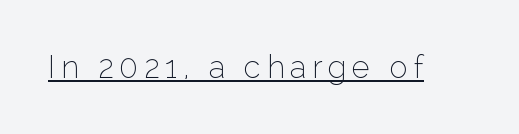
Q: Is the text bold? A: No.
Q: Is the text italic (slanted)? A: No, it is upright.
Q: Is the typeface a serif or a sans-serif typeface? A: Sans-serif.
Q: Is the text underlined? A: Yes.
Q: Width (condensed, normal, or wide)? A: Normal.
Q: Stroke contrast? A: Low.
Q: x-height? A: Medium.
Q: Monospaced? A: No.
